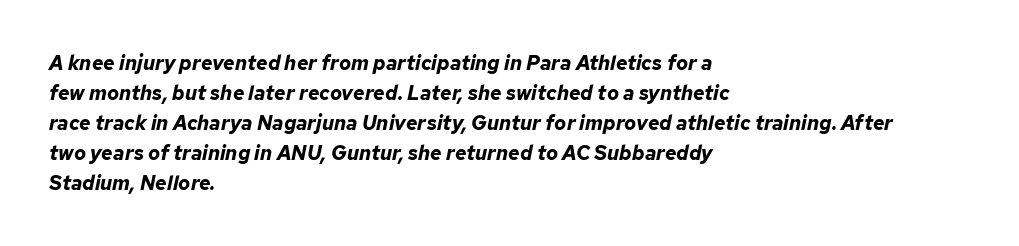
Q: Is the text bold? A: Yes.
Q: Is the text italic (slanted)? A: Yes, it leans right by about 12 degrees.
Q: Is the text underlined? A: No.
Q: How is the paragraph aligned? A: Left-aligned.
Q: Is the spacing between letters normal or unusually wide? A: Normal.
Q: Is the spacing between lines tight, normal or loose? A: Normal.
